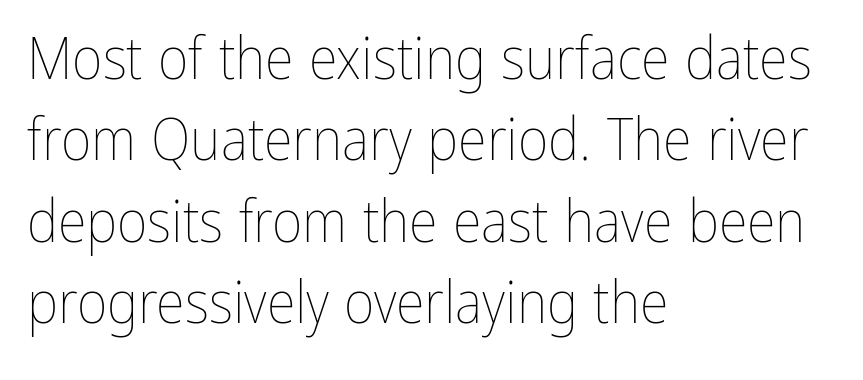
Type without underlining. Stem width sits at or under what a default text font uses. Quick note: not italic, upright. The face used here is proportionally spaced, like ordinary book or web type. Reading down the block, your eye returns to a fixed left position each line. This sample keeps an unexceptional amount of space between lines.
